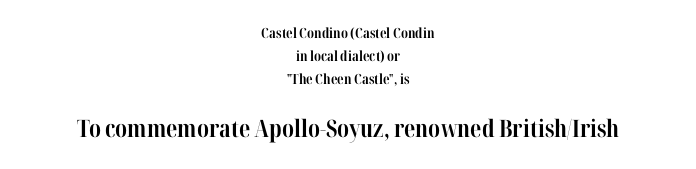
The image shows 24 px bold type, upright; set centered, normal line spacing (1.65x), normal letter spacing, not underlined; the second (bottom) block is 1.71x larger.
